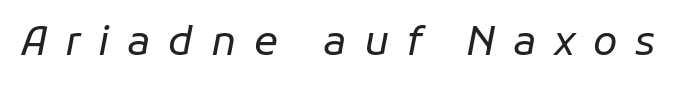
The image shows 40 px regular-weight type, italic (leaning right); set unusually wide letter spacing (+0.44 em), not underlined; low stroke contrast and a medium x-height.
